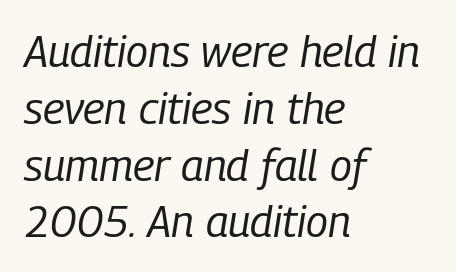
{"italic": "yes", "lean": "right", "slant_degrees": 9, "bold": "no", "weight": "regular", "width": "condensed", "stroke_contrast": "low", "x_height": "medium", "monospaced": "no", "underline": "no", "align": "left", "line_spacing": "normal", "line_spacing_ratio": 1.29, "letter_spacing": "normal", "letter_spacing_em": 0.0, "glyph_px": 44}
